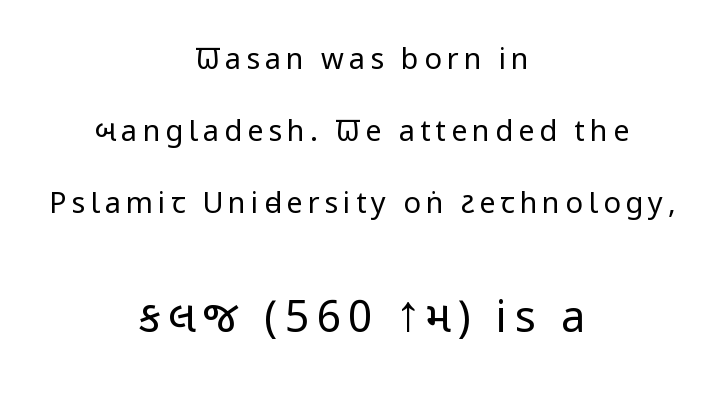
Ink coverage per letter is moderate at most. Lines of text with bare space underneath. A typesetter would label this face a sans. The designer dialed line spacing up above the default.
